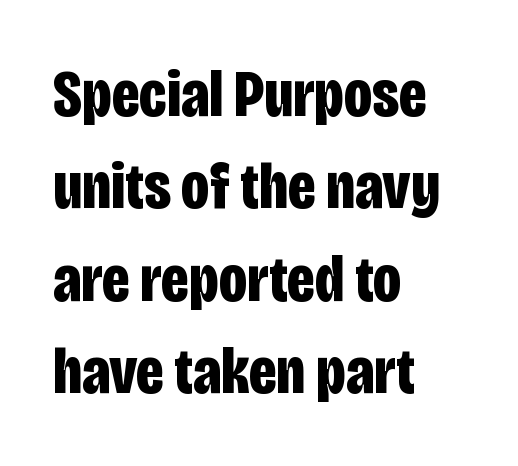
Line spacing here is normal. The type sits square on the baseline with zero lean. Standard letterfit; no display-style spreading of the glyphs. The letters advance in unequal steps, a hallmark of proportional type. No word sits above an underline.
